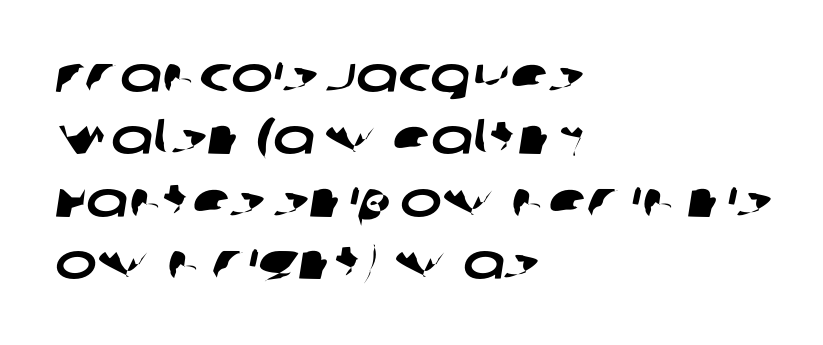
{"serif": "no", "width": "wide", "stroke_contrast": "low", "x_height": "large", "monospaced": "no", "underline": "no", "align": "left", "line_spacing": "normal", "line_spacing_ratio": 1.25, "letter_spacing": "normal", "letter_spacing_em": 0.0, "glyph_px": 50}
